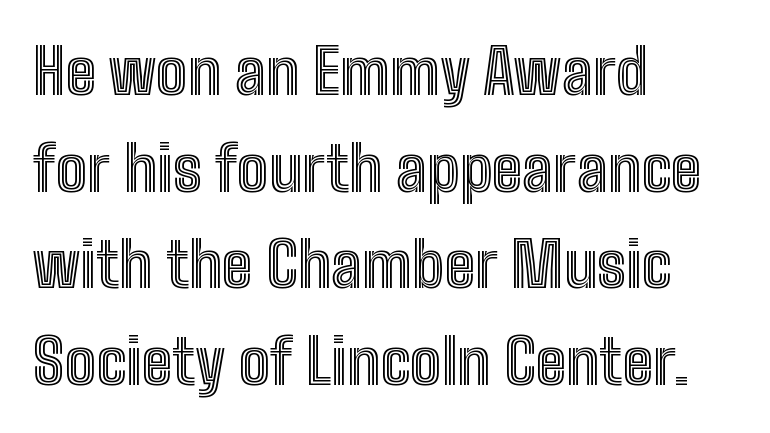
Do the characters align in a grid? No, the font is proportional. Casual observation: everything's shoved over to the left. The axis of the letterforms is exactly vertical. If you measured baseline to baseline, you'd find a middling distance. Decoration check: the copy has no underline.
